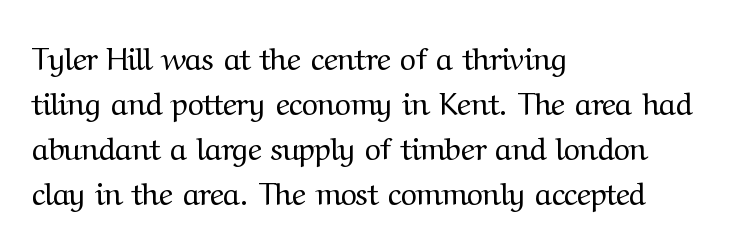
{"serif": "yes", "italic": "no", "bold": "no", "weight": "regular", "width": "normal", "stroke_contrast": "medium", "x_height": "medium", "monospaced": "no", "underline": "no", "align": "left", "line_spacing": "normal", "line_spacing_ratio": 1.45, "letter_spacing": "normal", "letter_spacing_em": 0.0, "glyph_px": 31}
